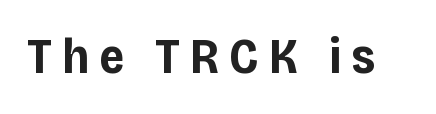
{"serif": "no", "italic": "no", "bold": "yes", "weight": "bold", "width": "normal", "stroke_contrast": "low", "x_height": "large", "monospaced": "no", "underline": "no", "letter_spacing": "wide", "letter_spacing_em": 0.21, "glyph_px": 49}
